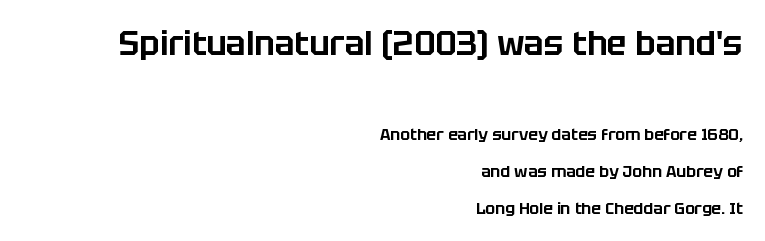
The image shows 33 px sans-serif type, upright; set right-aligned, loose line spacing (2.3x), normal letter spacing, not underlined; the first (top) block is 2.06x larger; low stroke contrast and a large x-height.
